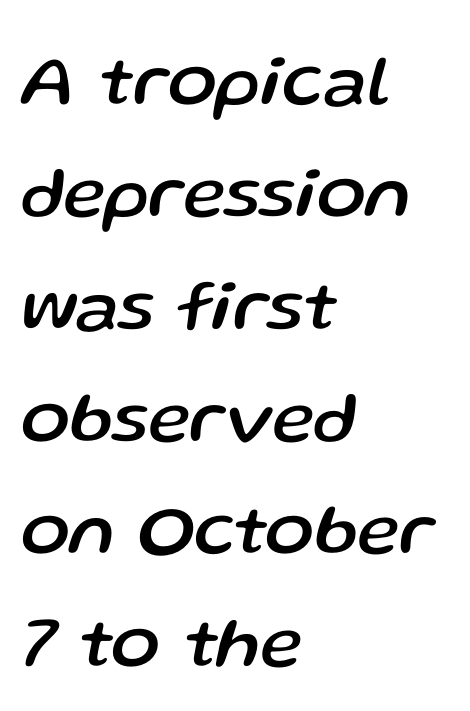
The image shows 72 px text type, italic (leaning right); set left-aligned, normal line spacing (1.56x), normal letter spacing, not underlined; low stroke contrast and a medium x-height.
